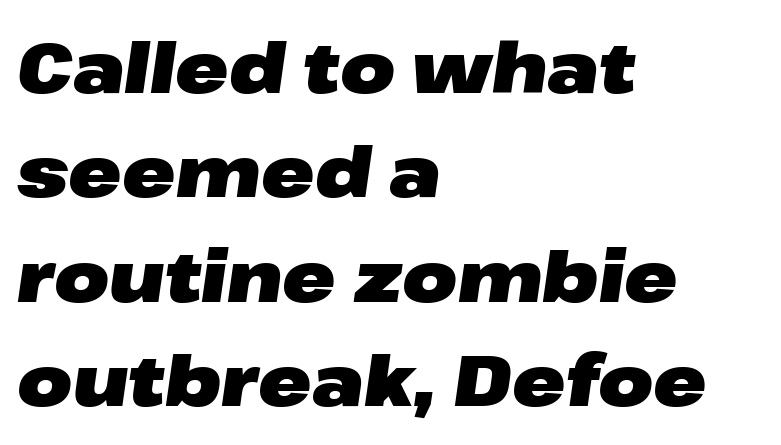
The image shows 71 px heavy, wide type, italic (leaning right); set left-aligned, normal line spacing (1.47x), normal letter spacing, not underlined; low stroke contrast and a medium x-height.
